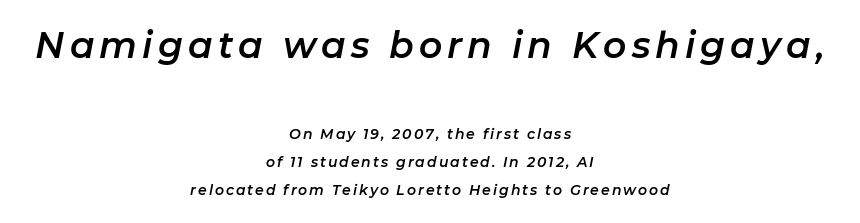
Compared with typical paragraphs, the rows here are farther apart. Typeset on center — no edge is straight. Quick note: italic. Of the two passages, the one on top uses the larger point size.
